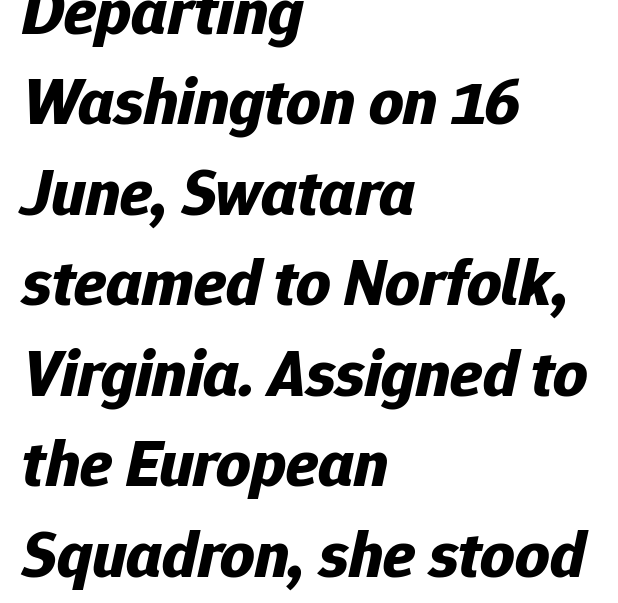
{"italic": "yes", "lean": "right", "slant_degrees": 12, "bold": "yes", "weight": "bold", "width": "normal", "stroke_contrast": "low", "x_height": "medium", "monospaced": "no", "underline": "no", "align": "left", "line_spacing": "normal", "line_spacing_ratio": 1.35, "letter_spacing": "normal", "letter_spacing_em": 0.0, "glyph_px": 67}
